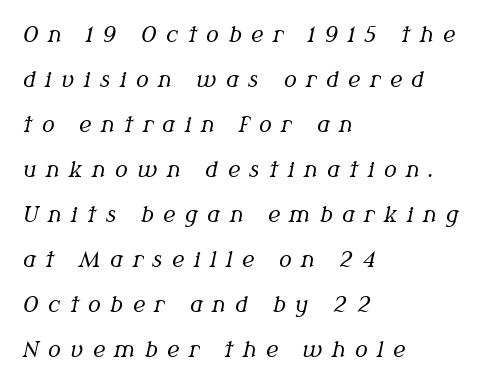
{"italic": "yes", "lean": "right", "slant_degrees": 12, "bold": "no", "underline": "no", "align": "left", "line_spacing": "loose", "line_spacing_ratio": 2.14, "letter_spacing": "wide", "letter_spacing_em": 0.46, "glyph_px": 21}
